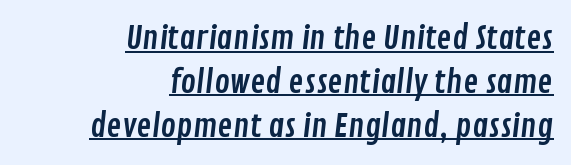
Q: Is the typeface a serif or a sans-serif typeface? A: Sans-serif.
Q: Is the text underlined? A: Yes.
Q: How is the paragraph aligned? A: Right-aligned.
Q: Is the spacing between letters normal or unusually wide? A: Normal.
Q: Is the spacing between lines tight, normal or loose? A: Normal.
Q: Width (condensed, normal, or wide)? A: Condensed.
Q: Stroke contrast? A: Low.
Q: x-height? A: Medium.
Q: Monospaced? A: No.
